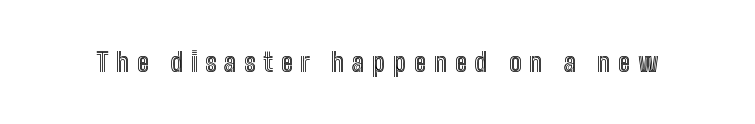
The image shows 26 px text type, upright; set unusually wide letter spacing (+0.3 em), not underlined.
